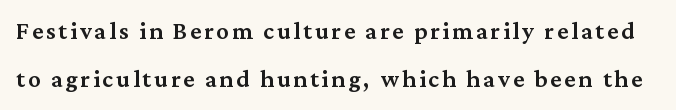
Q: Is the text bold? A: Semi-bold.
Q: Is the text italic (slanted)? A: No, it is upright.
Q: Is the text underlined? A: No.
Q: Is the spacing between lines tight, normal or loose? A: Loose.
